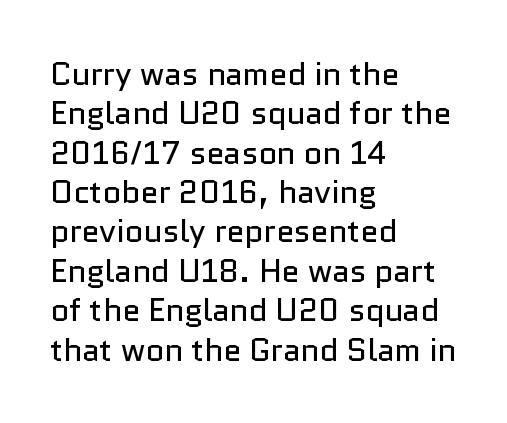
Nothing heavy about these letters — not bold at all. Each row of text sits above clean, open space. A student would call this left alignment; a typographer would say flush left, rag right. No feet cap the strokes, marking this as sans-serif type.
